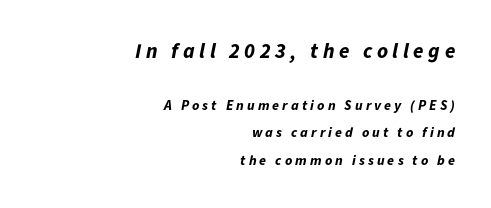
Q: Is the text bold? A: Yes.
Q: Is the text italic (slanted)? A: Yes, it leans right by about 11 degrees.
Q: Is the text underlined? A: No.
Q: How is the paragraph aligned? A: Right-aligned.
Q: Is the spacing between letters normal or unusually wide? A: Unusually wide.
Q: Is the spacing between lines tight, normal or loose? A: Loose.
Q: Which block of text is set in a larger size, the first (top) or the second (bottom)? A: The first (top) one.
